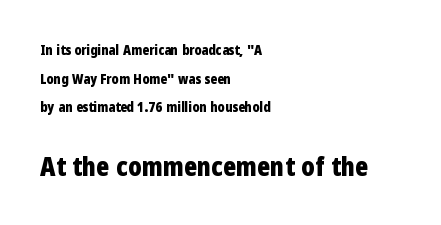
Q: Is the text bold? A: Yes.
Q: Is the text italic (slanted)? A: No, it is upright.
Q: Is the text underlined? A: No.
Q: How is the paragraph aligned? A: Left-aligned.
Q: Is the spacing between letters normal or unusually wide? A: Normal.
Q: Is the spacing between lines tight, normal or loose? A: Loose.
Q: Which block of text is set in a larger size, the first (top) or the second (bottom)? A: The second (bottom) one.
